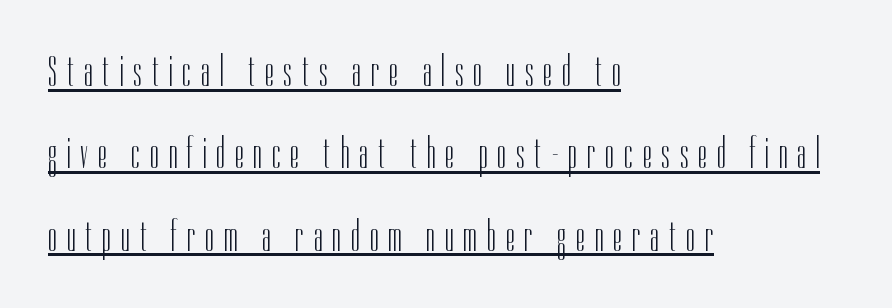
Reading down the block, your eye returns to a fixed left position each line. Weight: regular or lighter. Are there feet on the stems? There aren't — it's a sans. Posture: upright roman. Note the varied advance widths — an 'i' is clearly narrower than an 'm'. Someone cranked the tracking dial way up on this one.
